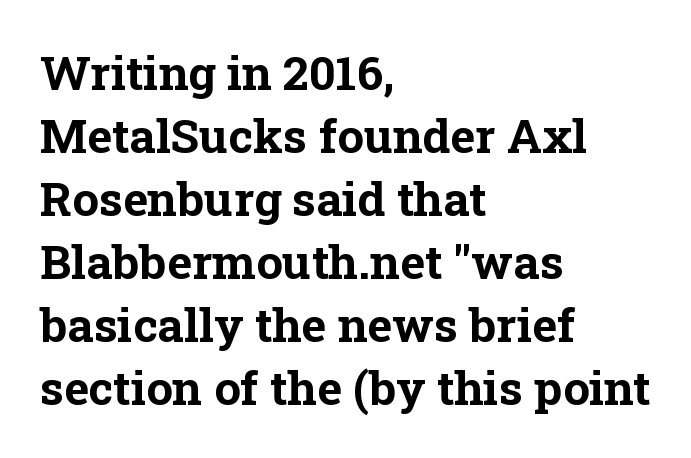
Q: Is the text bold? A: Yes.
Q: Is the text italic (slanted)? A: No, it is upright.
Q: Is the typeface a serif or a sans-serif typeface? A: Serif.
Q: Is the text underlined? A: No.
Q: How is the paragraph aligned? A: Left-aligned.
Q: Is the spacing between letters normal or unusually wide? A: Normal.
Q: Is the spacing between lines tight, normal or loose? A: Normal.
Q: Width (condensed, normal, or wide)? A: Normal.
Q: Stroke contrast? A: Low.
Q: x-height? A: Medium.
Q: Monospaced? A: No.
